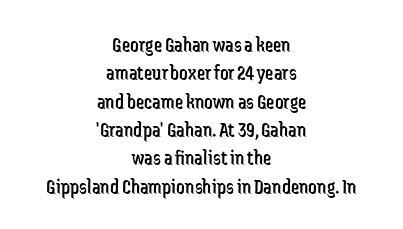
Q: Is the text bold? A: No.
Q: Is the text italic (slanted)? A: No, it is upright.
Q: Is the text underlined? A: No.
Q: How is the paragraph aligned? A: Centered.
Q: Is the spacing between letters normal or unusually wide? A: Normal.
Q: Is the spacing between lines tight, normal or loose? A: Normal.
